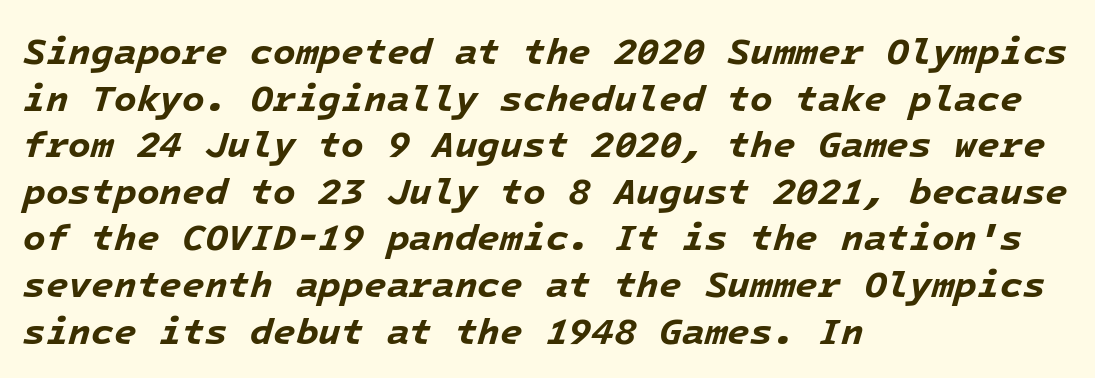
The image shows 37 px bold type, italic (leaning right), monospaced; set left-aligned, normal line spacing (1.26x), normal letter spacing, not underlined; low stroke contrast and a medium x-height.
